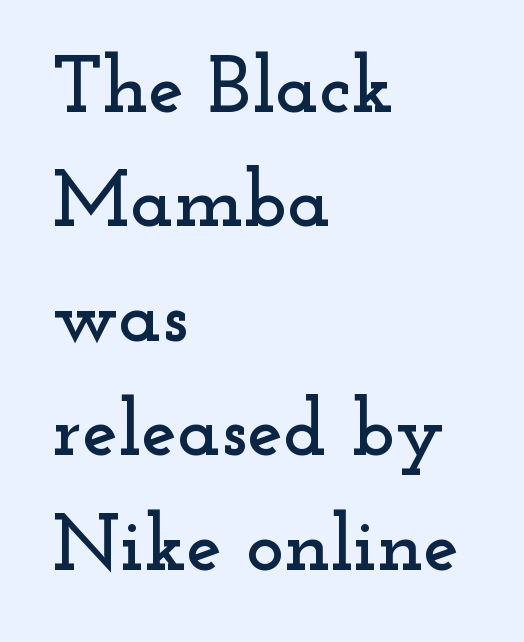
A roman cut, with each character standing at attention. Do the characters align in a grid? No, the font is proportional. The passage shown stacks its lines at a standard gap. A typesetter would call this zero additional tracking. The area under the type is left untouched.
